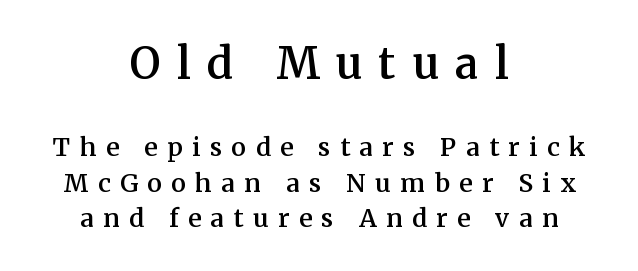
Q: Is the text bold? A: Semi-bold.
Q: Is the text italic (slanted)? A: No, it is upright.
Q: Is the typeface a serif or a sans-serif typeface? A: Serif.
Q: Is the text underlined? A: No.
Q: How is the paragraph aligned? A: Centered.
Q: Is the spacing between letters normal or unusually wide? A: Unusually wide.
Q: Is the spacing between lines tight, normal or loose? A: Normal.
Q: Which block of text is set in a larger size, the first (top) or the second (bottom)? A: The first (top) one.
Q: Width (condensed, normal, or wide)? A: Normal.
Q: Stroke contrast? A: Medium.
Q: x-height? A: Medium.
Q: Monospaced? A: No.
